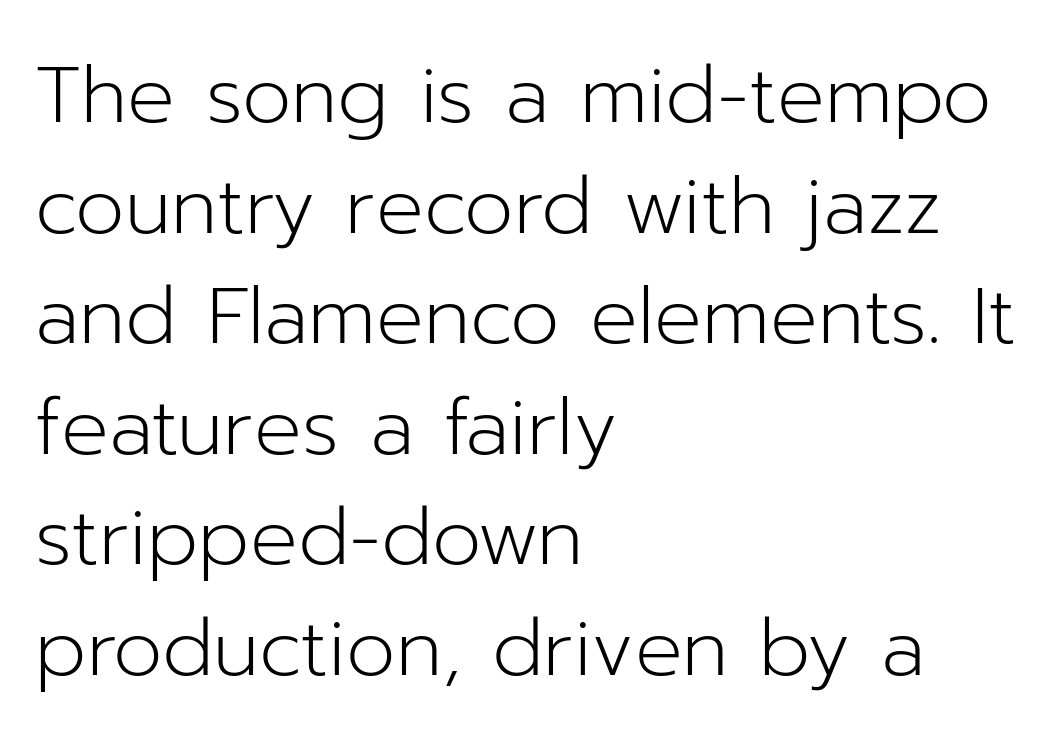
{"serif": "no", "italic": "no", "bold": "no", "weight": "light", "width": "normal", "stroke_contrast": "low", "x_height": "medium", "monospaced": "no", "underline": "no", "align": "left", "line_spacing": "normal", "line_spacing_ratio": 1.4, "letter_spacing": "normal", "letter_spacing_em": 0.0, "glyph_px": 79}
